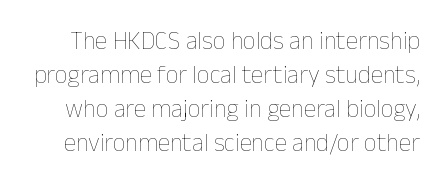
The space between consecutive lines is moderate. This reads as an unemphasized weight, regular at the heaviest. The lettering stays uniformly vertical, giving the passage a roman look. The rendering keeps characters at their native spacing. The foot of each line stays bare and open.
